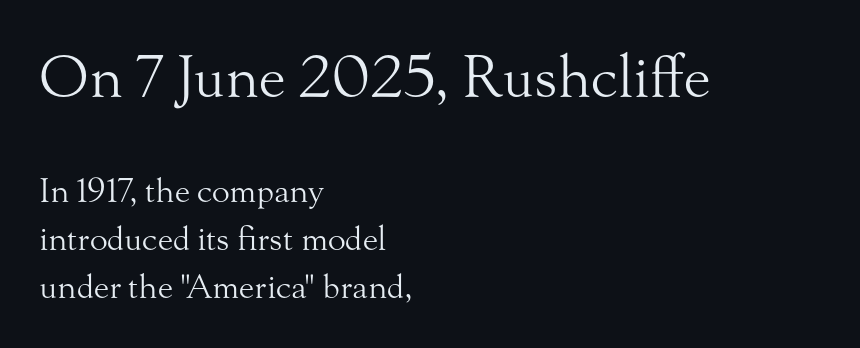
Q: Is the text bold? A: No.
Q: Is the text italic (slanted)? A: No, it is upright.
Q: Is the typeface a serif or a sans-serif typeface? A: Serif.
Q: Is the text underlined? A: No.
Q: How is the paragraph aligned? A: Left-aligned.
Q: Is the spacing between letters normal or unusually wide? A: Normal.
Q: Is the spacing between lines tight, normal or loose? A: Normal.
Q: Which block of text is set in a larger size, the first (top) or the second (bottom)? A: The first (top) one.
Q: Width (condensed, normal, or wide)? A: Normal.
Q: Stroke contrast? A: Medium.
Q: x-height? A: Small.
Q: Monospaced? A: No.
